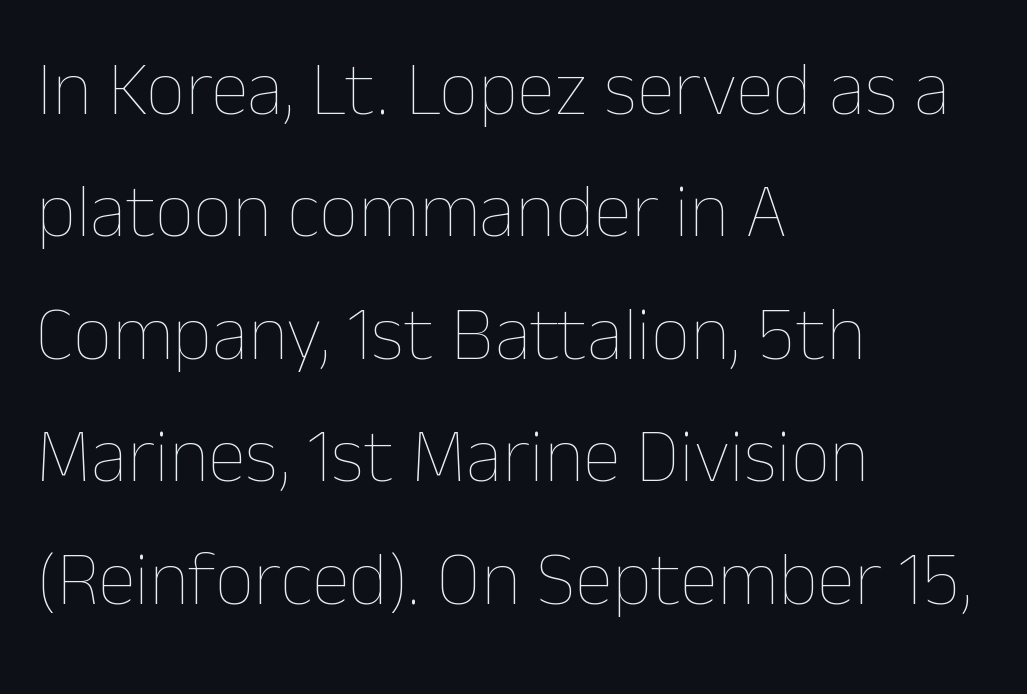
The image shows 77 px thin type, upright; set left-aligned, normal line spacing (1.59x), normal letter spacing, not underlined; low stroke contrast and a medium x-height.
